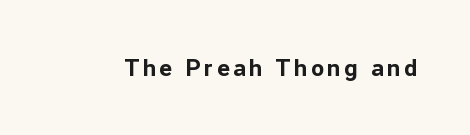
I'd describe the lettering as bold — thick and assertive. Quick note: underline off. It's the straight-up-and-down kind of type.
